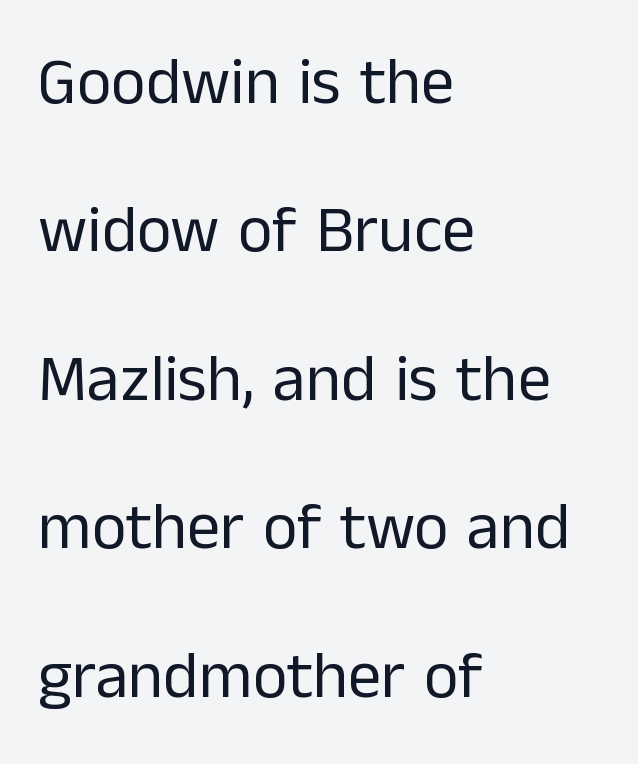
The image shows 66 px regular-weight sans-serif type, upright; set left-aligned, loose line spacing (2.25x), normal letter spacing, not underlined; low stroke contrast and a medium x-height.
